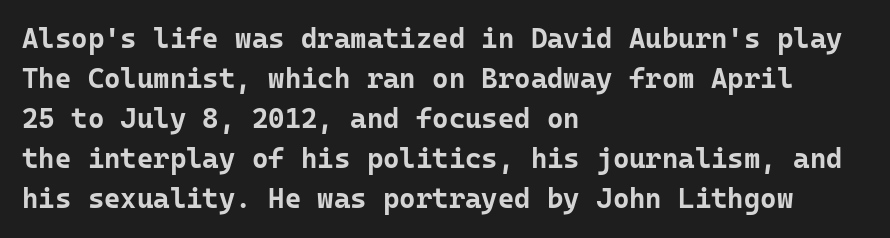
{"serif": "no", "italic": "no", "bold": "yes", "weight": "bold", "width": "normal", "stroke_contrast": "low", "x_height": "medium", "monospaced": "yes", "underline": "no", "align": "left", "line_spacing": "normal", "line_spacing_ratio": 1.43, "letter_spacing": "normal", "letter_spacing_em": 0.0, "glyph_px": 28}
